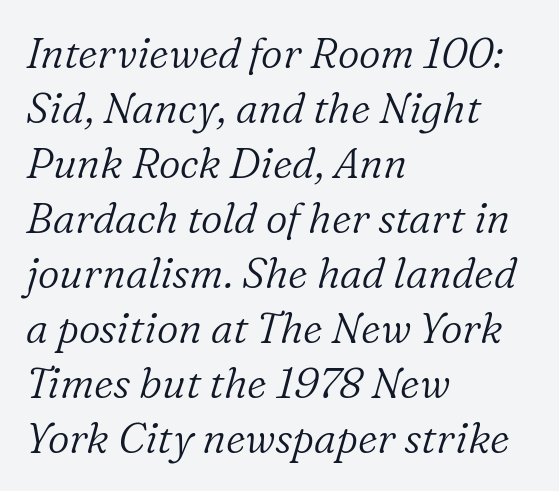
The letters carry serifs — small finishing strokes at the ends of their stems. If you drew a ruler down the left edge, every line would touch it. Is this a heavy cut? Hardly; it is regular or lighter. Varying glyph widths throughout — classic text-font behaviour. The area under the type is left untouched.
